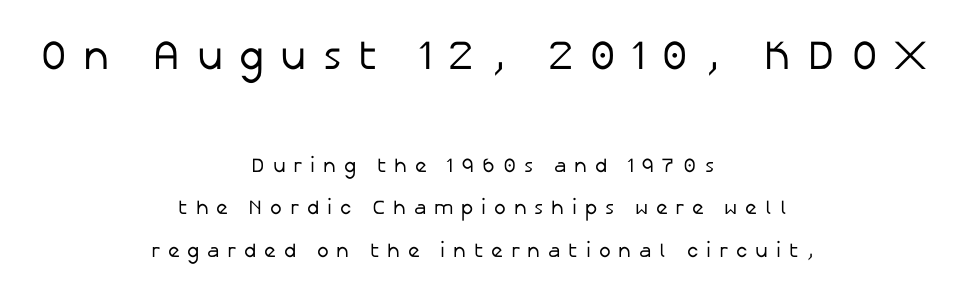
Beneath every word, the page is bare. Is there any slant? The stems are plumb. Each letter keeps its own natural width here, so spacing adapts to shape. If you measured baseline to baseline, you'd find a long distance.
